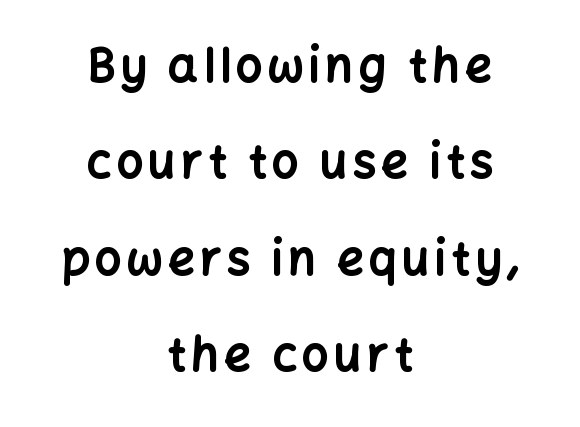
Q: Is the text bold? A: Yes.
Q: Is the text italic (slanted)? A: No, it is upright.
Q: Is the typeface a serif or a sans-serif typeface? A: Sans-serif.
Q: Is the text underlined? A: No.
Q: How is the paragraph aligned? A: Centered.
Q: Is the spacing between lines tight, normal or loose? A: Loose.
Q: Width (condensed, normal, or wide)? A: Normal.
Q: Stroke contrast? A: Low.
Q: x-height? A: Medium.
Q: Monospaced? A: No.
